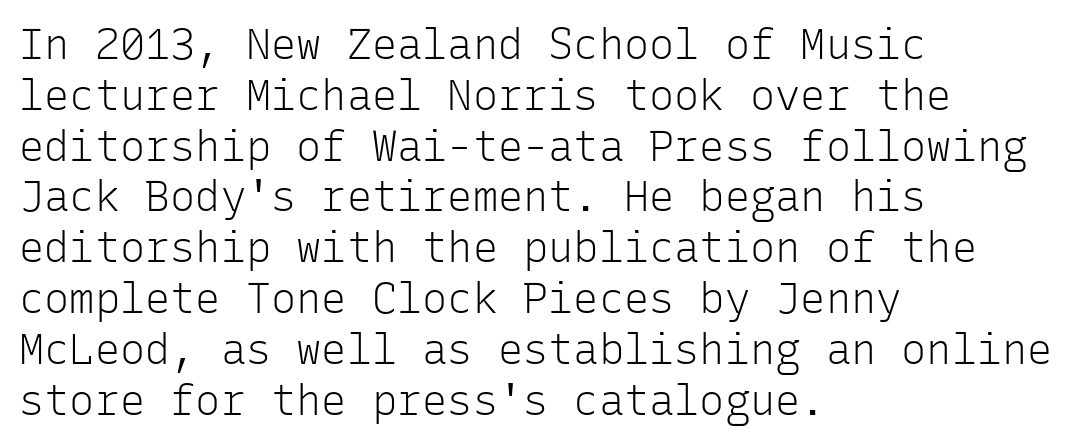
The image shows 42 px light sans-serif type, upright, monospaced; set left-aligned, line spacing 1.21x, normal letter spacing, not underlined; low stroke contrast and a medium x-height.
